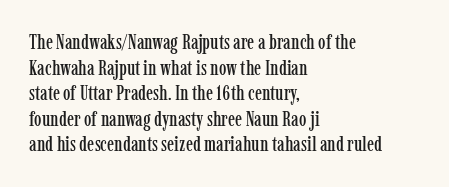
Line beginnings align vertically; line endings do not. Posture: vertical. A typesetter would call this zero additional tracking. The baseline area is clear.
